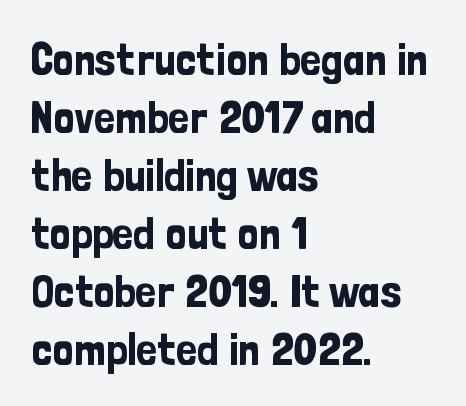
The image shows 46 px condensed sans-serif type, upright; set left-aligned, normal line spacing (1.26x), normal letter spacing, not underlined; low stroke contrast and a medium x-height.
